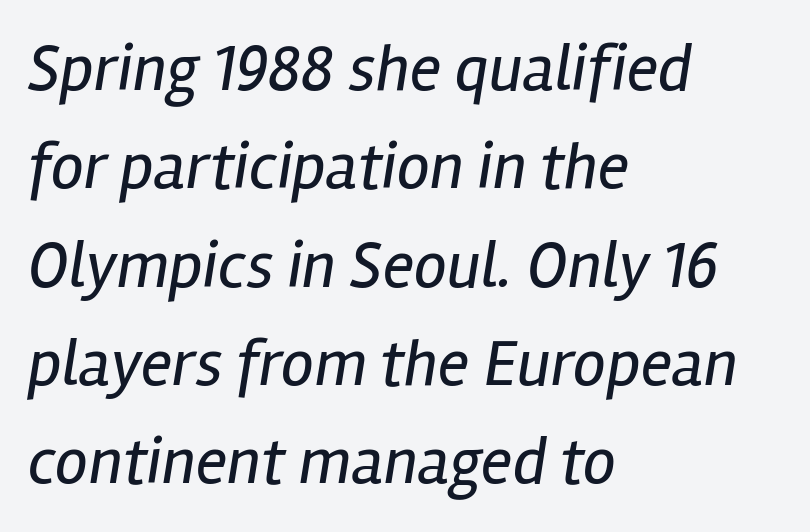
Q: Is the text bold? A: No.
Q: Is the text italic (slanted)? A: Yes, it leans right by about 12 degrees.
Q: Is the text underlined? A: No.
Q: How is the paragraph aligned? A: Left-aligned.
Q: Is the spacing between letters normal or unusually wide? A: Normal.
Q: Is the spacing between lines tight, normal or loose? A: Normal.
Q: Width (condensed, normal, or wide)? A: Condensed.
Q: Stroke contrast? A: Low.
Q: x-height? A: Medium.
Q: Monospaced? A: No.
